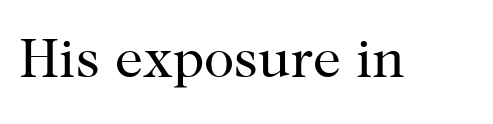
These lines are composed in type with serifs. The face used here is rendered with its standard letterfit. This is roman type, the default non-slanted kind. A clean baseline with only descenders dipping below it.
